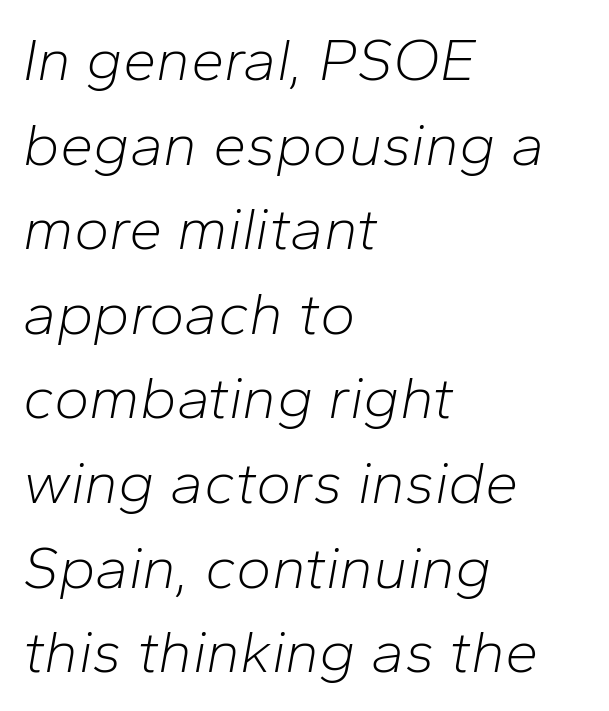
The image shows 60 px light type, italic (leaning right); set left-aligned, normal line spacing (1.41x), normal letter spacing, not underlined; low stroke contrast and a medium x-height.
